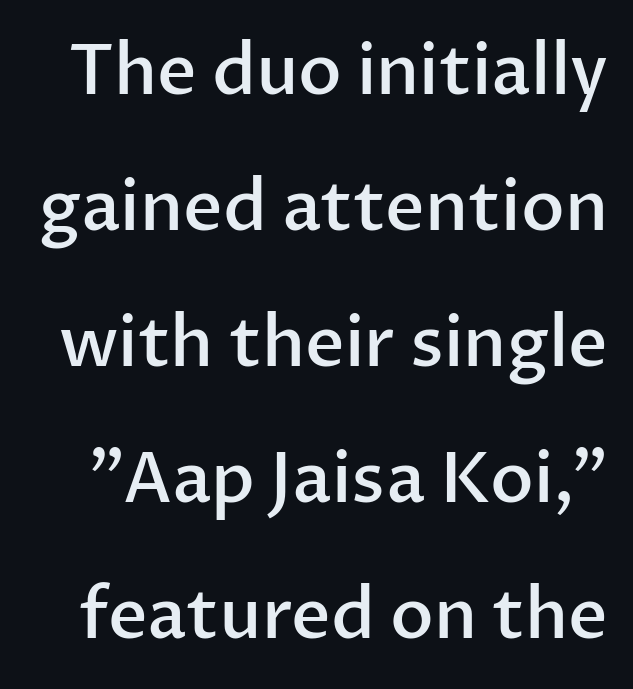
{"serif": "no", "italic": "no", "bold": "semi", "weight": "semibold", "width": "normal", "stroke_contrast": "low", "x_height": "medium", "monospaced": "no", "underline": "no", "line_spacing": "loose", "line_spacing_ratio": 1.97, "letter_spacing": "normal", "letter_spacing_em": 0.0, "glyph_px": 69}
